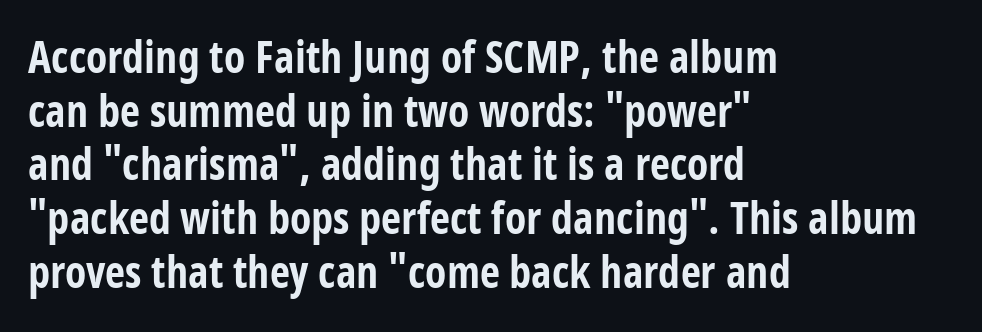
{"serif": "no", "italic": "no", "bold": "yes", "weight": "bold", "width": "condensed", "stroke_contrast": "low", "x_height": "large", "monospaced": "no", "underline": "no", "align": "left", "line_spacing_ratio": 1.22, "letter_spacing": "normal", "letter_spacing_em": 0.0, "glyph_px": 44}
